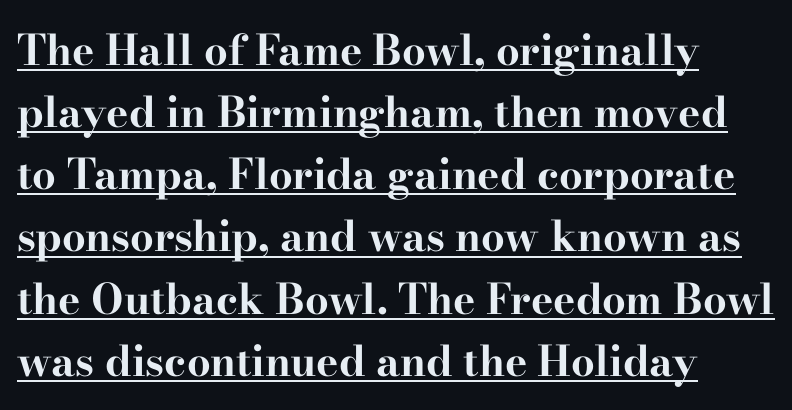
Q: Is the text bold? A: Yes.
Q: Is the text italic (slanted)? A: No, it is upright.
Q: Is the typeface a serif or a sans-serif typeface? A: Serif.
Q: Is the text underlined? A: Yes.
Q: How is the paragraph aligned? A: Left-aligned.
Q: Is the spacing between letters normal or unusually wide? A: Normal.
Q: Is the spacing between lines tight, normal or loose? A: Normal.
Q: Width (condensed, normal, or wide)? A: Wide.
Q: Stroke contrast? A: High.
Q: x-height? A: Small.
Q: Monospaced? A: No.
